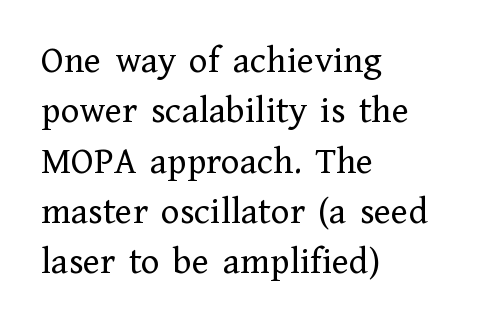
On a weight scale, this lands at 450 or below. Posture: vertical. Letterform terminals end in serifs throughout the passage. The rendering uses a moderate line-height, typical for paragraphs. The letters advance in unequal steps, a hallmark of proportional type.
